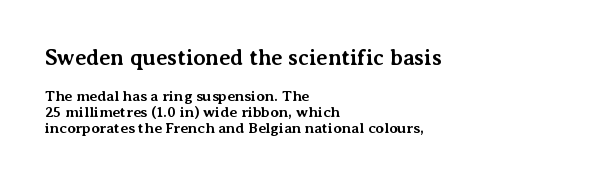
Between these two stacked blocks, the higher one wins on size. The rendering uses a small line-height, squeezing the rows. Visually the block forms a straight wall on the left and a jagged coastline on the right. Weight check: bold — yes, fully. Ascenders rise straight up at ninety degrees.
